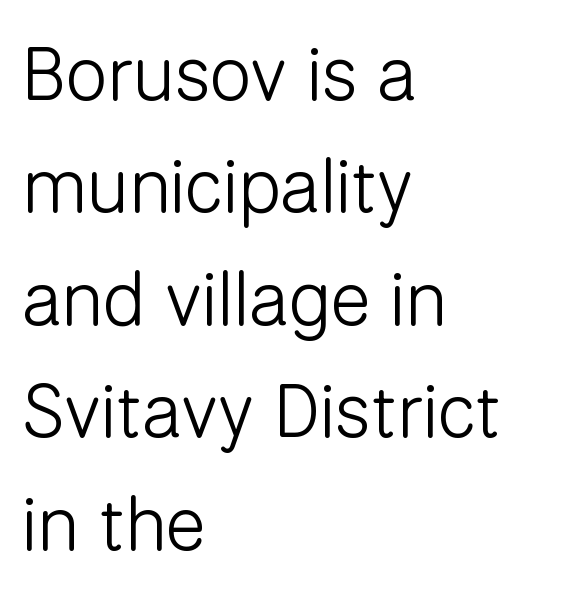
{"serif": "no", "italic": "no", "bold": "no", "weight": "light", "width": "normal", "stroke_contrast": "low", "x_height": "medium", "monospaced": "no", "underline": "no", "align": "left", "line_spacing": "normal", "line_spacing_ratio": 1.5, "letter_spacing": "normal", "letter_spacing_em": 0.0, "glyph_px": 75}
